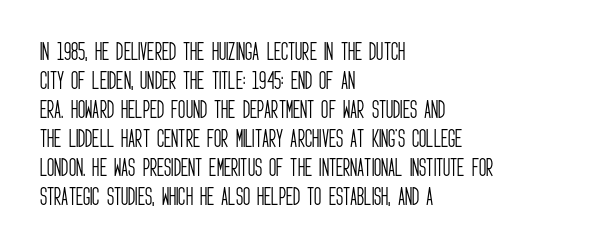
{"italic": "no", "bold": "no", "underline": "no", "align": "left", "line_spacing": "normal", "line_spacing_ratio": 1.45, "letter_spacing": "normal", "letter_spacing_em": 0.0, "glyph_px": 20}
